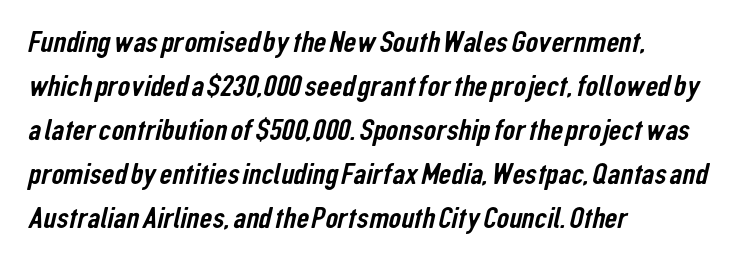
Only glyphs here, with clear space below each row. This sample has the flowing, uneven cadence of proportional lettering. Students, observe: this is what conventionally led text looks like. Caption: multi-line text, flush left, ragged right.
